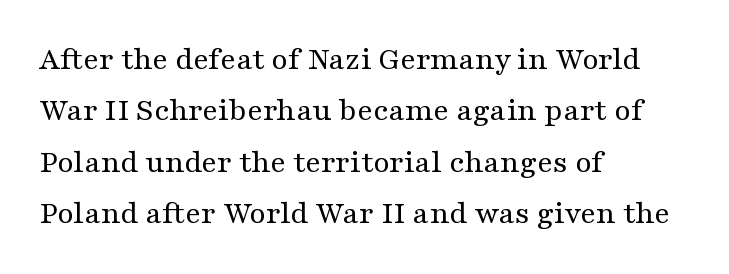
A classic flush-left, rag-right setting is used for this passage. The horizontal fit of the characters is conventional and even. Heaviness? Minimal to ordinary, like unemphasized prose. The baseline area is clear. The letters carry serifs — small finishing strokes at the ends of their stems.
